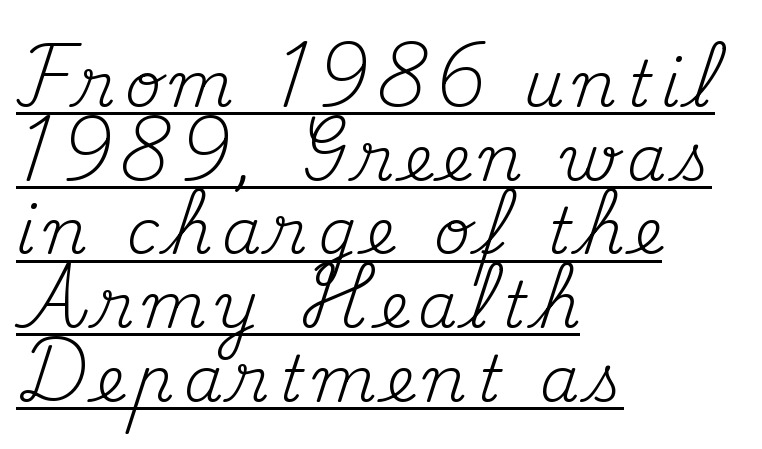
Q: Is the text bold? A: No.
Q: Is the text italic (slanted)? A: Yes.
Q: Is the typeface a serif or a sans-serif typeface? A: Serif.
Q: Is the text underlined? A: Yes.
Q: How is the paragraph aligned? A: Left-aligned.
Q: Width (condensed, normal, or wide)? A: Normal.
Q: Stroke contrast? A: Medium.
Q: x-height? A: Small.
Q: Monospaced? A: No.
